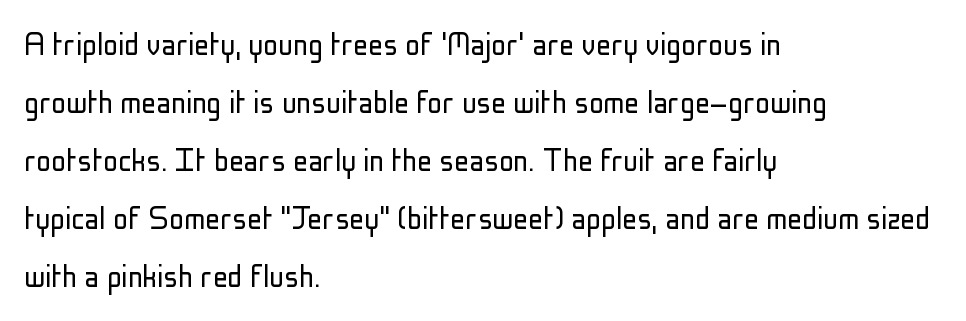
Serif or sans? Sans — the stroke terminals are bare. Check the space under the baseline: it is left empty. The strokes carry an ordinary text weight at most. Does the leading feel generous? No, just average.
